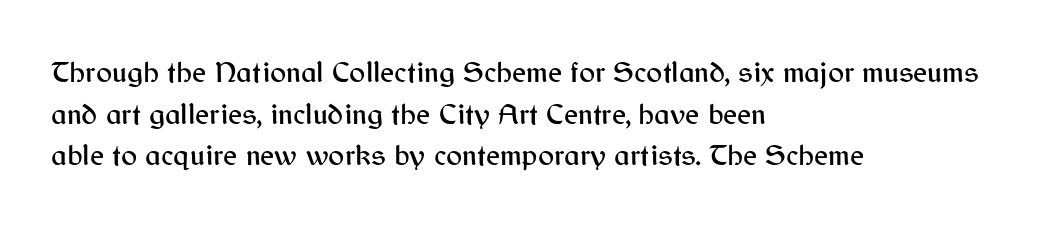
The image shows 30 px sans-serif type, upright; set left-aligned, normal line spacing (1.39x), normal letter spacing, not underlined; medium stroke contrast and a medium x-height.
